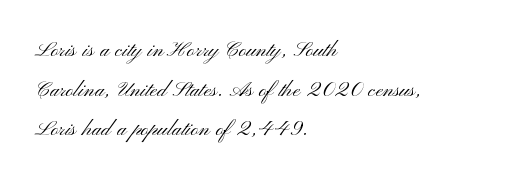
The image shows 27 px text type; set left-aligned, normal line spacing (1.47x), normal letter spacing, not underlined.
